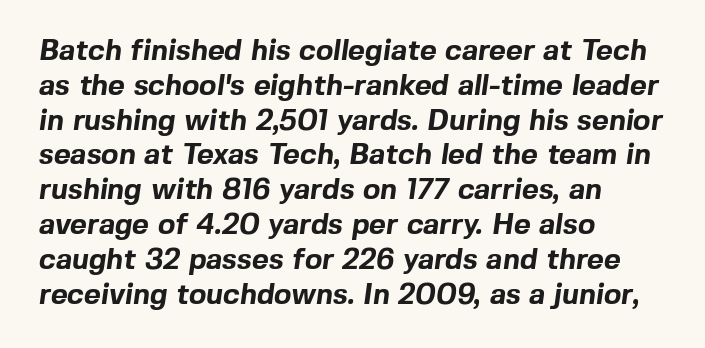
The image shows 29 px bold sans-serif type; set left-aligned, line spacing 1.2x, normal letter spacing, not underlined; a medium x-height.
